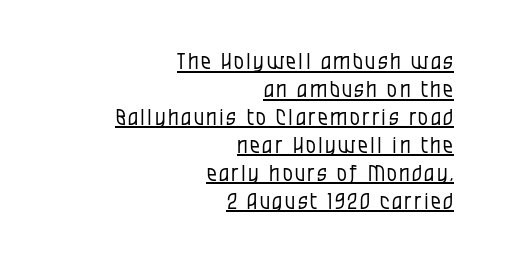
The image shows 22 px text type, upright; set right-aligned, normal line spacing (1.27x), underlined.
